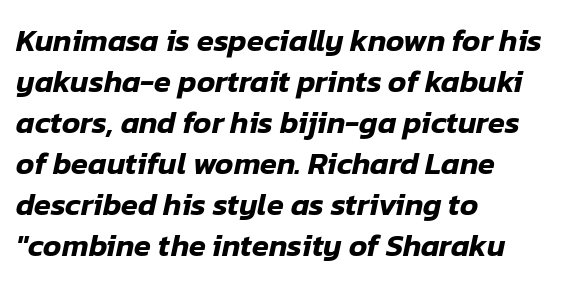
{"italic": "yes", "lean": "right", "slant_degrees": 12, "width": "normal", "stroke_contrast": "low", "x_height": "medium", "monospaced": "no", "underline": "no", "align": "left", "line_spacing": "normal", "line_spacing_ratio": 1.32, "letter_spacing": "normal", "letter_spacing_em": 0.0, "glyph_px": 31}
